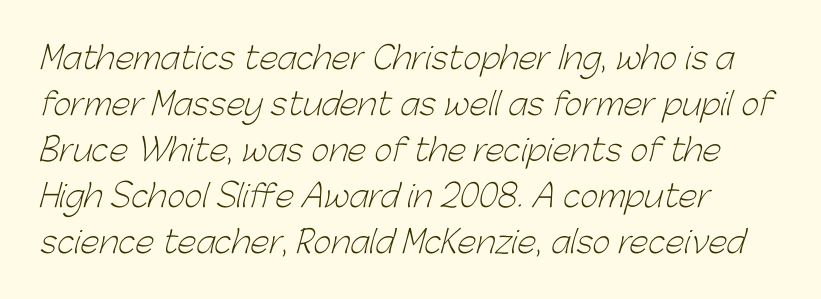
Q: Is the text bold? A: No.
Q: Is the typeface a serif or a sans-serif typeface? A: Sans-serif.
Q: Is the text underlined? A: No.
Q: Is the spacing between letters normal or unusually wide? A: Normal.
Q: Is the spacing between lines tight, normal or loose? A: Normal.
Q: Width (condensed, normal, or wide)? A: Normal.
Q: Stroke contrast? A: Low.
Q: x-height? A: Medium.
Q: Monospaced? A: No.
